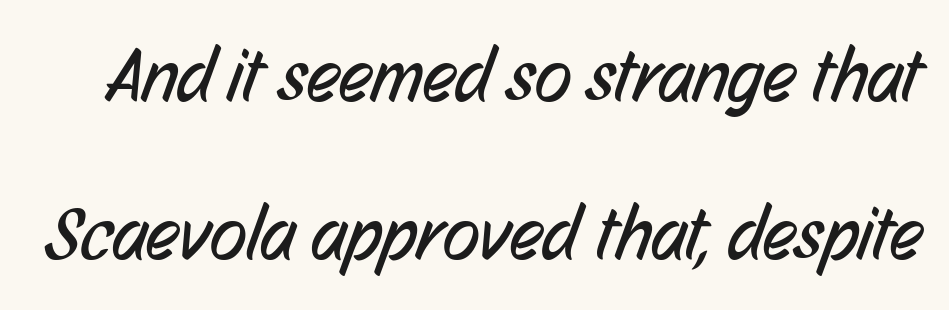
{"serif": "no", "bold": "no", "weight": "regular", "width": "condensed", "stroke_contrast": "low", "x_height": "medium", "monospaced": "no", "underline": "no", "line_spacing": "loose", "line_spacing_ratio": 2.08, "letter_spacing": "normal", "letter_spacing_em": 0.0, "glyph_px": 76}
